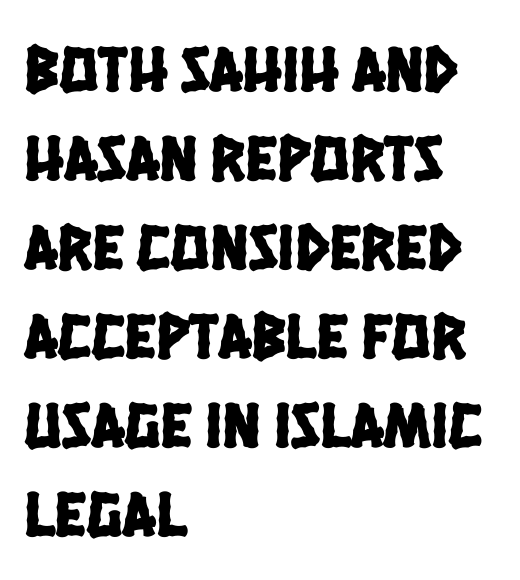
Q: Is the typeface a serif or a sans-serif typeface? A: Sans-serif.
Q: Is the text underlined? A: No.
Q: How is the paragraph aligned? A: Left-aligned.
Q: Is the spacing between letters normal or unusually wide? A: Normal.
Q: Is the spacing between lines tight, normal or loose? A: Normal.
Q: Width (condensed, normal, or wide)? A: Condensed.
Q: Stroke contrast? A: Low.
Q: x-height? A: Large.
Q: Monospaced? A: No.
